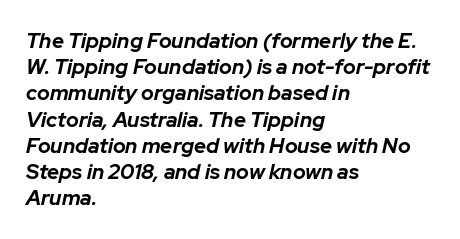
{"italic": "yes", "lean": "right", "slant_degrees": 12, "bold": "yes", "underline": "no", "align": "left", "line_spacing": "normal", "line_spacing_ratio": 1.25, "letter_spacing": "normal", "letter_spacing_em": 0.0, "glyph_px": 21}
